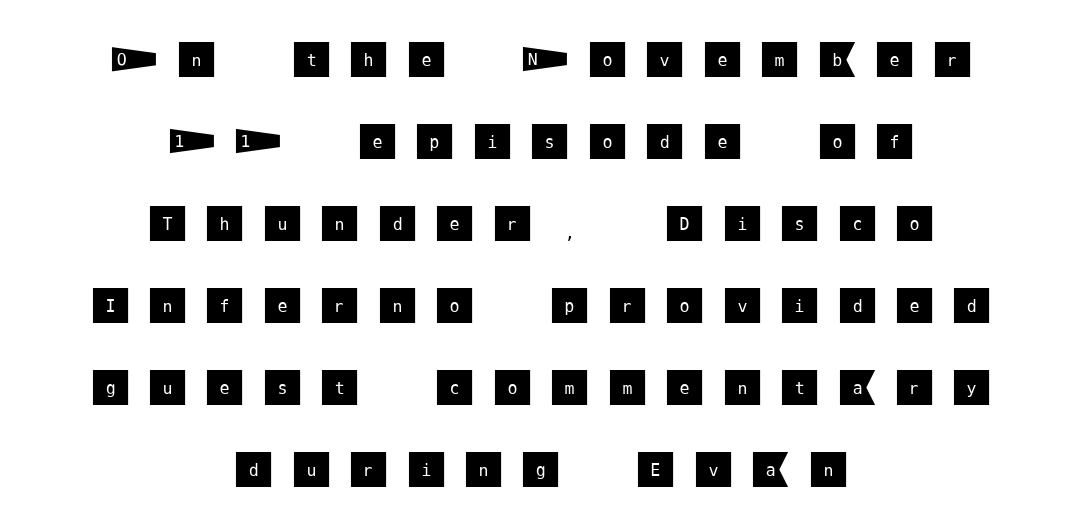
The image shows 40 px sans-serif type, upright; set centered, loose line spacing (2.05x), unusually wide letter spacing (+0.46 em), not underlined; medium stroke contrast and a large x-height.
